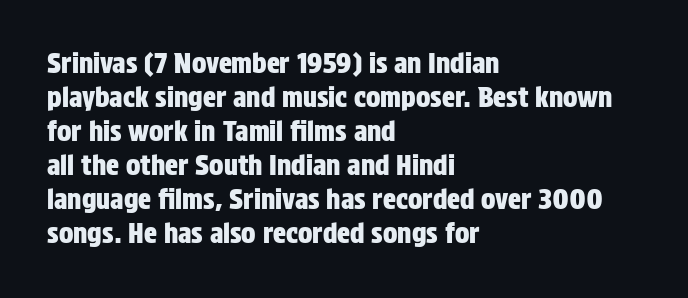
The image shows 27 px text type, upright; set left-aligned, normal line spacing (1.26x), normal letter spacing, not underlined.
